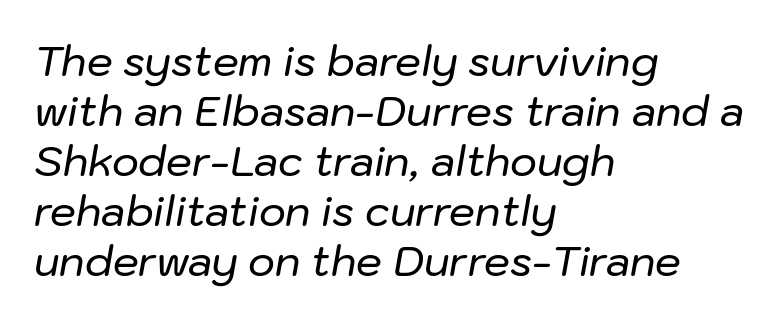
The image shows 41 px text type, italic (leaning right); set left-aligned, line spacing 1.22x, normal letter spacing, not underlined; low stroke contrast and a medium x-height.
